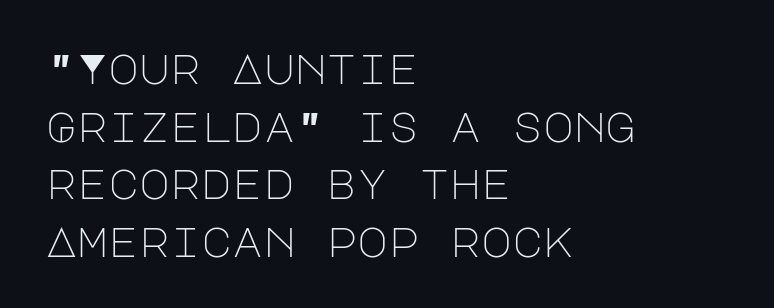
Q: Is the text bold? A: No.
Q: Is the text italic (slanted)? A: No, it is upright.
Q: Is the typeface a serif or a sans-serif typeface? A: Sans-serif.
Q: Is the text underlined? A: No.
Q: How is the paragraph aligned? A: Left-aligned.
Q: Is the spacing between letters normal or unusually wide? A: Normal.
Q: Is the spacing between lines tight, normal or loose? A: Normal.
Q: Width (condensed, normal, or wide)? A: Normal.
Q: Stroke contrast? A: Low.
Q: x-height? A: Large.
